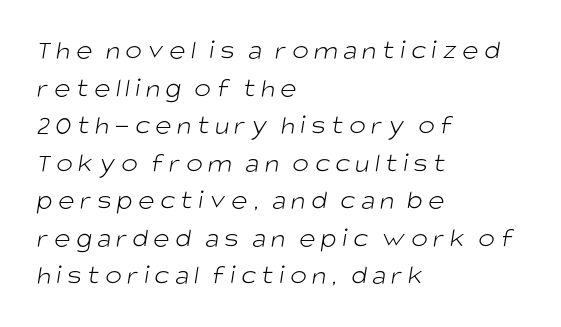
Q: Is the text bold? A: No.
Q: Is the typeface a serif or a sans-serif typeface? A: Sans-serif.
Q: Is the text underlined? A: No.
Q: How is the paragraph aligned? A: Left-aligned.
Q: Is the spacing between lines tight, normal or loose? A: Normal.
Q: Width (condensed, normal, or wide)? A: Normal.
Q: Stroke contrast? A: Low.
Q: x-height? A: Large.
Q: Monospaced? A: No.
